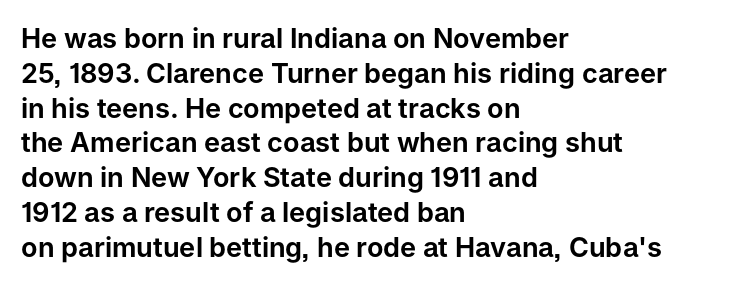
The image shows 27 px text type, upright; set left-aligned, normal line spacing (1.29x), normal letter spacing, not underlined.
